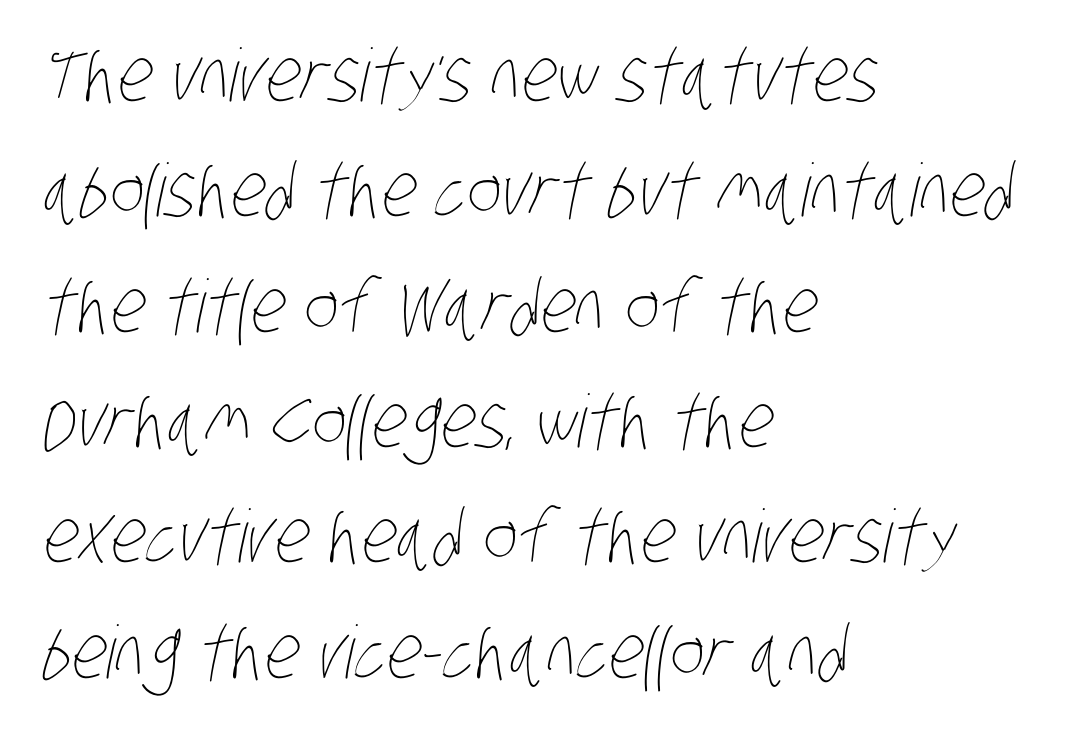
Regarding leading, the lines here are spaced in the standard way. Visually the block forms a straight wall on the left and a jagged coastline on the right. Heft: none added — not bold. Anything drawn beneath the words? Only blank space. Nobody touched the tracking dial on this one. Note the varied advance widths — an 'i' is clearly narrower than an 'm'.
